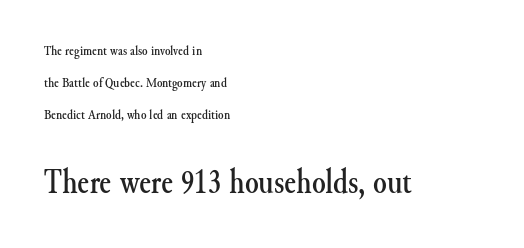
Type style note: has serifs. The setting favours the left margin, as ordinary paragraphs usually do. Character widths vary here, with narrow letters taking less room than wide ones. Airy leading. Caption: upper text group reduced, lower text group enlarged.
